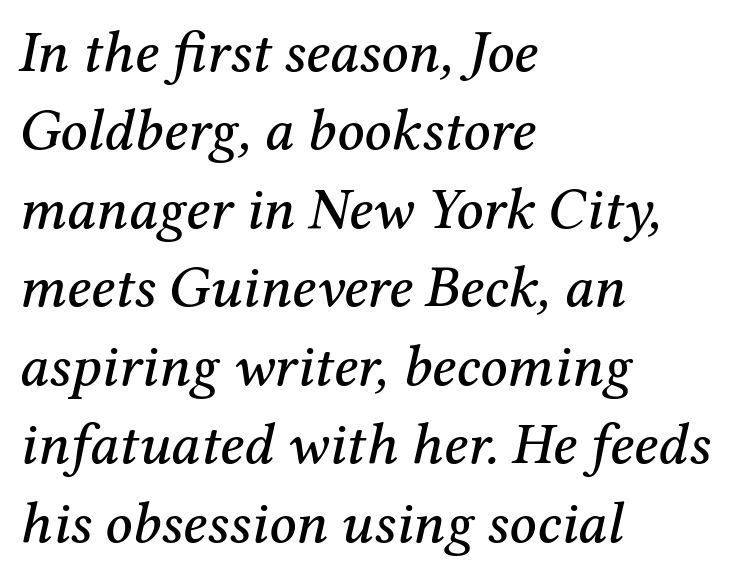
Students, observe: this is what conventionally led text looks like. The face used here is rendered with its standard letterfit. The zone under the glyphs is completely vacant. Would a proofreader flag this as italicized? Yes. To sum up the face: it has serifs. The paragraph shown leans on its left margin.
